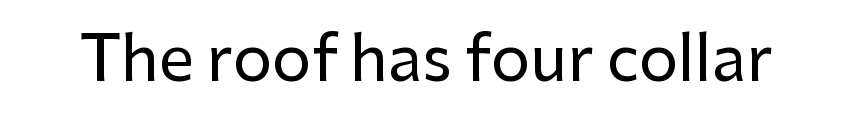
Q: Is the text italic (slanted)? A: No, it is upright.
Q: Is the typeface a serif or a sans-serif typeface? A: Sans-serif.
Q: Is the text underlined? A: No.
Q: Is the spacing between letters normal or unusually wide? A: Normal.
Q: Width (condensed, normal, or wide)? A: Normal.
Q: Stroke contrast? A: Low.
Q: x-height? A: Medium.
Q: Monospaced? A: No.
